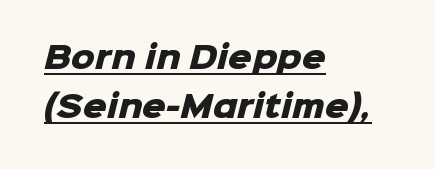
Strokes here are thick enough to call this a true bold. In terms of leading, this rendering sits right in the middle. Is the letter spacing exaggerated? No — it looks like the ordinary default. Proportional: the letters do not fall into vertical columns.
